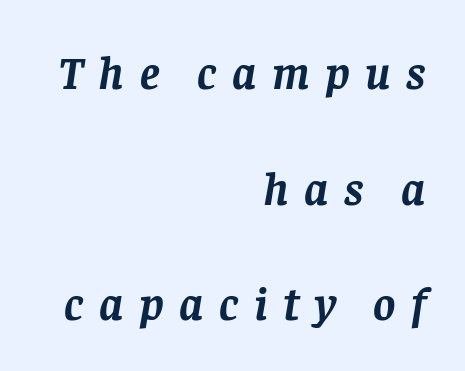
{"serif": "yes", "italic": "yes", "lean": "right", "slant_degrees": 8, "bold": "yes", "weight": "semibold", "width": "normal", "stroke_contrast": "low", "x_height": "large", "monospaced": "no", "underline": "no", "align": "right", "line_spacing": "loose", "line_spacing_ratio": 2.46, "letter_spacing": "wide", "letter_spacing_em": 0.33, "glyph_px": 47}
